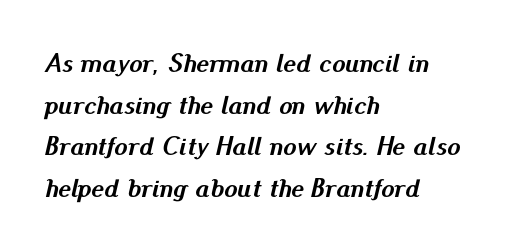
The passage shown is not underscored anywhere. Quick note: italic. The paragraph shown leans on its left margin. Default kerning and tracking; the words read as compact shapes.
